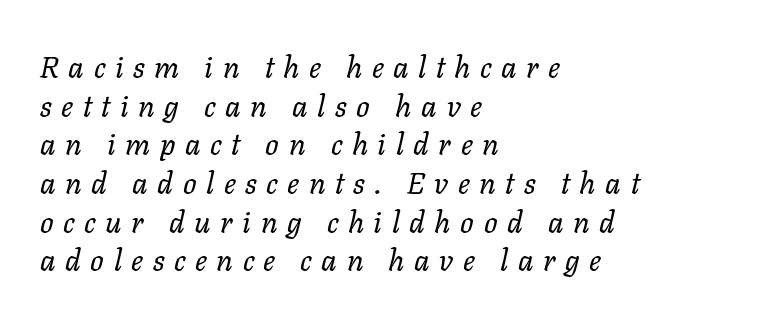
Each stroke keeps to a modest, everyday thickness or less. The lines sit at an ordinary, default distance from one another. Looks like regular typesetting: each glyph gets only the width it needs. Anything drawn beneath the words? Only blank space. Tall strokes in this sample are angled rather than plumb. Tracking here is generous; glyphs stand well apart from one another.
